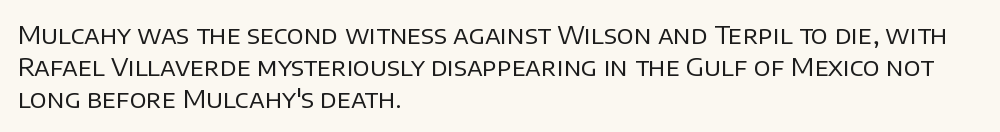
{"italic": "no", "bold": "no", "underline": "no", "align": "left", "line_spacing": "normal", "line_spacing_ratio": 1.28, "letter_spacing": "normal", "letter_spacing_em": 0.0, "glyph_px": 25}
